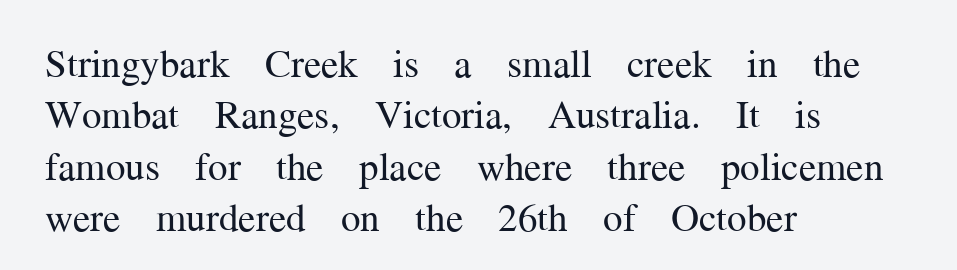
Q: Is the text bold? A: No.
Q: Is the text italic (slanted)? A: No, it is upright.
Q: Is the typeface a serif or a sans-serif typeface? A: Serif.
Q: Is the text underlined? A: No.
Q: How is the paragraph aligned? A: Left-aligned.
Q: Is the spacing between letters normal or unusually wide? A: Normal.
Q: Is the spacing between lines tight, normal or loose? A: Normal.
Q: Width (condensed, normal, or wide)? A: Normal.
Q: Stroke contrast? A: Medium.
Q: x-height? A: Medium.
Q: Monospaced? A: No.
